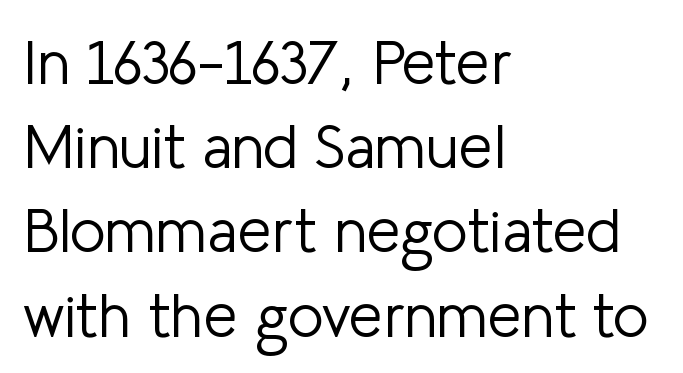
This sample has the flowing, uneven cadence of proportional lettering. What kind of face is this? One without serifs — a sans. Which margin do the lines hug? The left one — the right edge is uneven. There is no visible air inserted between adjacent glyphs.
